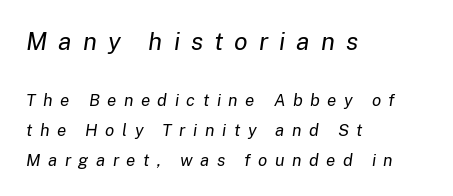
The image shows 25 px text type, italic (leaning right); set left-aligned, line spacing 1.74x, unusually wide letter spacing (+0.44 em), not underlined; the first (top) block is 1.47x larger.
